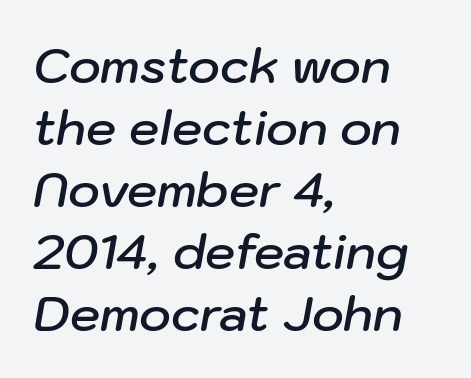
The image shows 48 px semibold type, italic (leaning right); set left-aligned, normal line spacing (1.29x), normal letter spacing, not underlined; low stroke contrast and a medium x-height.
